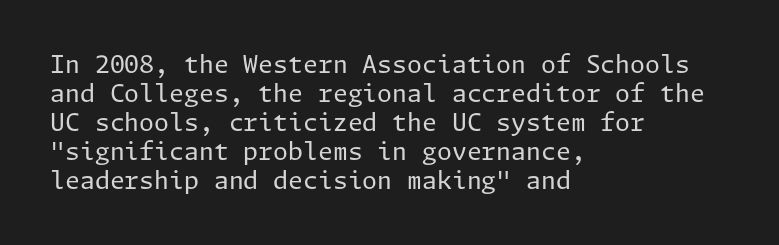
The strokes carry an ordinary text weight at most. Default kerning and tracking; the words read as compact shapes. The gap between lines stays unmarked. Does the lettering tilt? It doesn't — this is upright.
